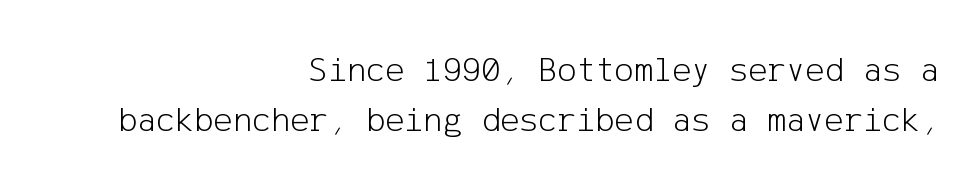
Horizontal bands of white between lines are of average thickness. Type without underlining. A roman cut, with each character standing at attention. These glyphs show unthickened strokes, regular width or finer. The paragraph has a hard right edge and a soft left edge. The type is set solid horizontally, with unmodified tracking.
